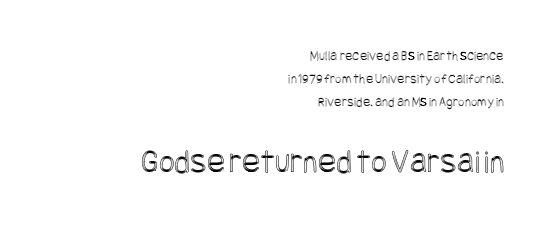
Q: Is the text italic (slanted)? A: No, it is upright.
Q: Is the text underlined? A: No.
Q: How is the paragraph aligned? A: Right-aligned.
Q: Is the spacing between letters normal or unusually wide? A: Normal.
Q: Is the spacing between lines tight, normal or loose? A: Normal.
Q: Which block of text is set in a larger size, the first (top) or the second (bottom)? A: The second (bottom) one.
Q: Width (condensed, normal, or wide)? A: Condensed.
Q: x-height? A: Large.
